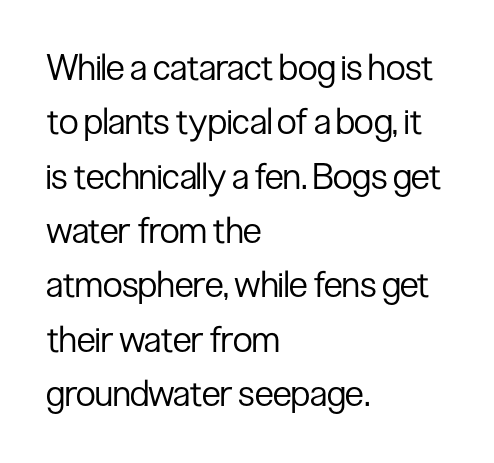
The image shows 36 px regular-weight, condensed sans-serif type, upright; set left-aligned, normal line spacing (1.51x), normal letter spacing, not underlined; low stroke contrast and a medium x-height.
